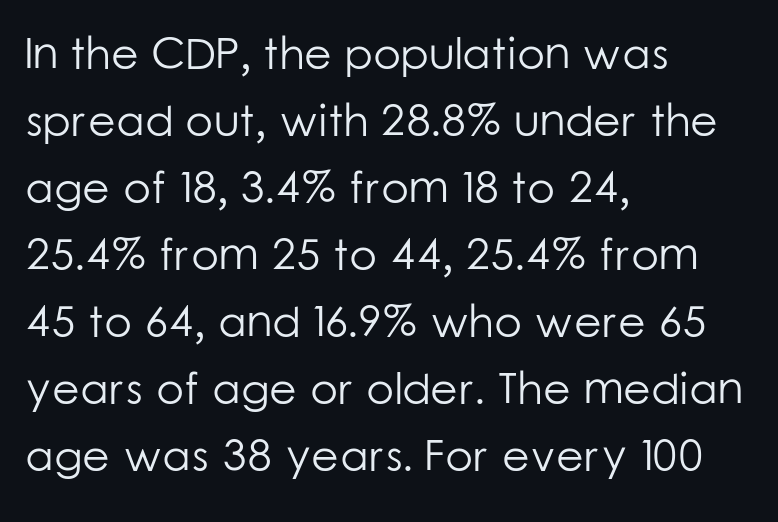
The image shows 45 px light sans-serif type, upright; set left-aligned, normal line spacing (1.49x), normal letter spacing, not underlined; low stroke contrast and a medium x-height.
